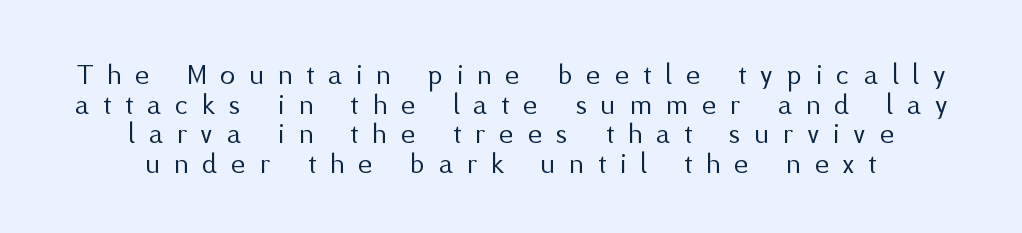
The face used here is proportionally spaced, like ordinary book or web type. Vertical stems look standard width or narrower in stroke. Upright lettering throughout. The strip under each line holds only bare page. The passage is arranged like a title page — every line centered.
